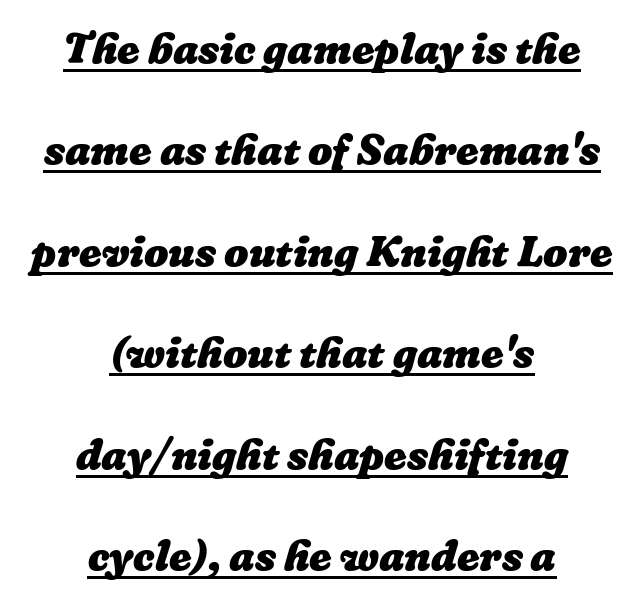
This sample trades compactness for vertical openness between lines. No extra tracking has been applied to these lines. Where is the straight margin? There isn't one; the lines are centered. Somebody hit Ctrl+U on this one — the words are underlined. What weight is shown? A full bold with thick strokes.
